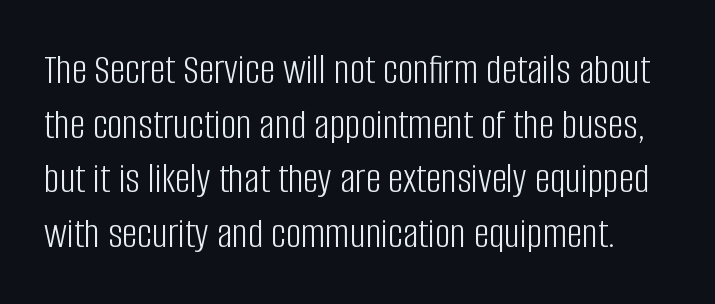
The baseline area is clear. The gaps between neighbouring characters are ordinary and unremarkable. This reads as an unemphasized weight, regular at the heaviest. Here the designer chose a conventional face with non-uniform glyph widths. Observe the absence of serifs on each vertical stroke in this sample. Rendered with straight, roman letterforms.
